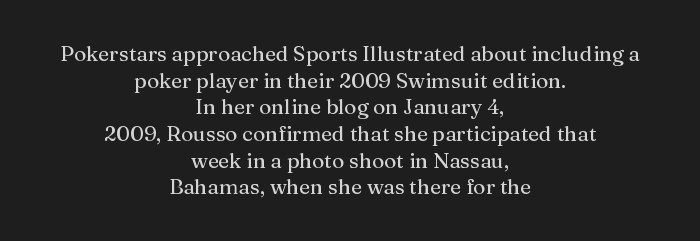
{"italic": "no", "underline": "no", "align": "center", "line_spacing": "normal", "line_spacing_ratio": 1.27, "letter_spacing": "normal", "letter_spacing_em": 0.0, "glyph_px": 21}
